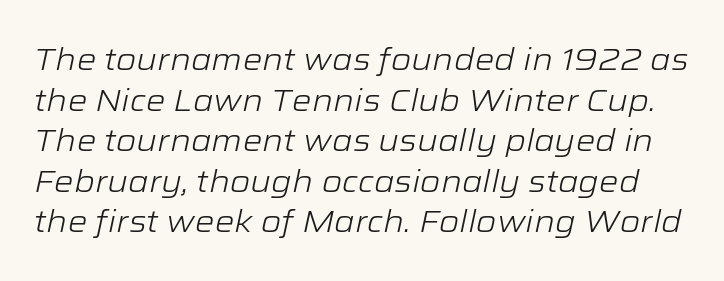
Note the varied advance widths — an 'i' is clearly narrower than an 'm'. Just letters on the line, the space beneath them empty. You could call the tracking neutral — neither tight nor loose. Reading down the column, the eye jumps a familiar distance to each next line. The whole block is typeset with a tilt.
